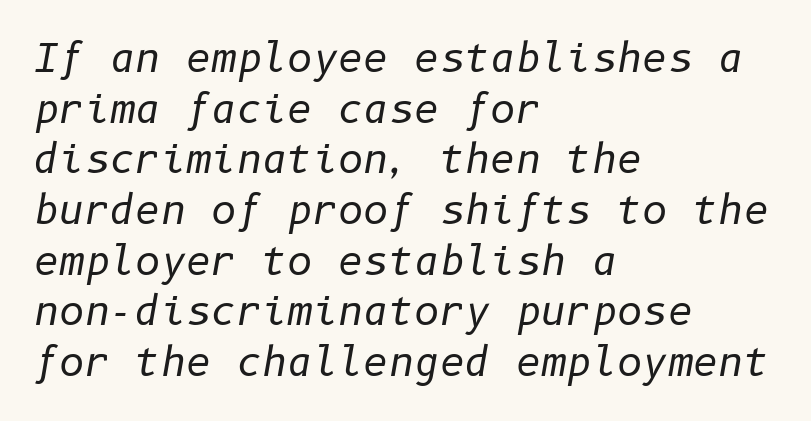
Q: Is the text bold? A: No.
Q: Is the text italic (slanted)? A: Yes, it leans right by about 10 degrees.
Q: Is the text underlined? A: No.
Q: How is the paragraph aligned? A: Left-aligned.
Q: Is the spacing between letters normal or unusually wide? A: Normal.
Q: Is the spacing between lines tight, normal or loose? A: Normal.
Q: Width (condensed, normal, or wide)? A: Normal.
Q: Stroke contrast? A: Low.
Q: x-height? A: Medium.
